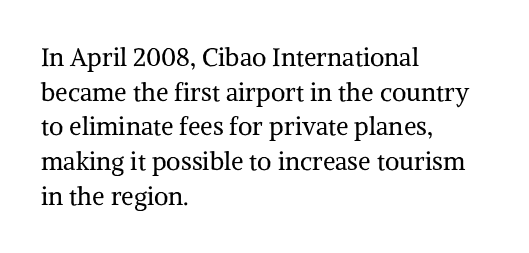
{"italic": "no", "bold": "no", "underline": "no", "align": "left", "line_spacing": "normal", "line_spacing_ratio": 1.39, "letter_spacing": "normal", "letter_spacing_em": 0.0, "glyph_px": 25}
